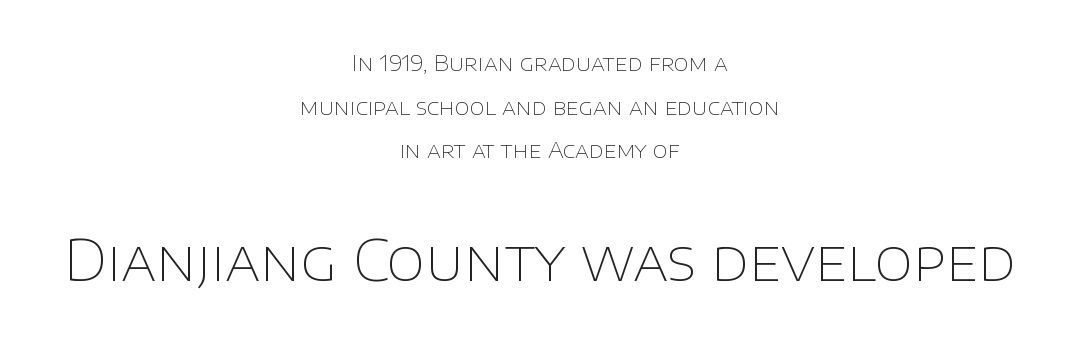
{"serif": "no", "italic": "no", "bold": "no", "weight": "thin", "width": "normal", "stroke_contrast": "low", "x_height": "large", "monospaced": "no", "underline": "no", "align": "center", "line_spacing": "loose", "line_spacing_ratio": 1.98, "letter_spacing": "normal", "letter_spacing_em": 0.0, "larger_block": "second", "size_ratio": 2.55, "glyph_px": 56}
